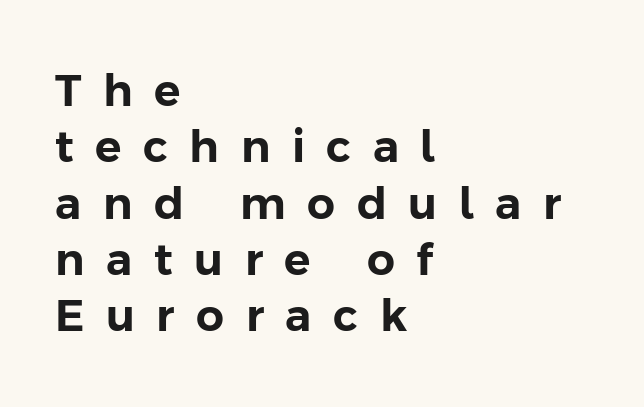
Q: Is the text italic (slanted)? A: No, it is upright.
Q: Is the typeface a serif or a sans-serif typeface? A: Sans-serif.
Q: Is the text underlined? A: No.
Q: How is the paragraph aligned? A: Left-aligned.
Q: Is the spacing between letters normal or unusually wide? A: Unusually wide.
Q: Is the spacing between lines tight, normal or loose? A: Normal.
Q: Width (condensed, normal, or wide)? A: Normal.
Q: Stroke contrast? A: Low.
Q: x-height? A: Medium.
Q: Monospaced? A: No.
